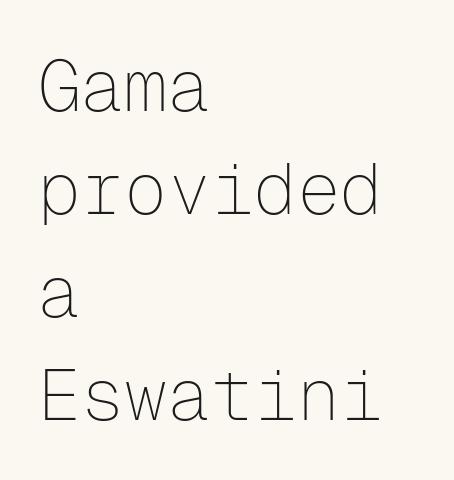
Q: Is the text bold? A: No.
Q: Is the text italic (slanted)? A: No, it is upright.
Q: Is the typeface a serif or a sans-serif typeface? A: Sans-serif.
Q: Is the text underlined? A: No.
Q: How is the paragraph aligned? A: Left-aligned.
Q: Is the spacing between letters normal or unusually wide? A: Normal.
Q: Is the spacing between lines tight, normal or loose? A: Normal.
Q: Width (condensed, normal, or wide)? A: Normal.
Q: Stroke contrast? A: Low.
Q: x-height? A: Medium.
Q: Monospaced? A: Yes.
